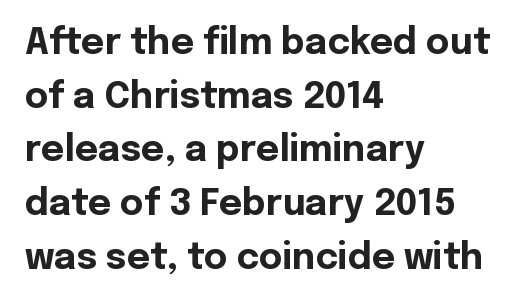
{"serif": "no", "italic": "no", "bold": "yes", "weight": "bold", "width": "normal", "x_height": "medium", "monospaced": "no", "underline": "no", "align": "left", "line_spacing": "normal", "line_spacing_ratio": 1.49, "letter_spacing": "normal", "letter_spacing_em": 0.0, "glyph_px": 36}
